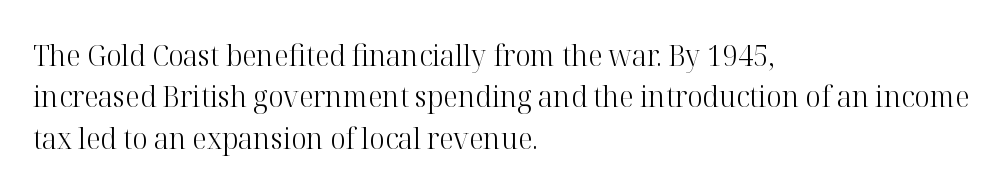
{"serif": "yes", "italic": "no", "bold": "no", "weight": "light", "width": "normal", "stroke_contrast": "high", "x_height": "medium", "monospaced": "no", "underline": "no", "align": "left", "line_spacing": "normal", "line_spacing_ratio": 1.38, "letter_spacing": "normal", "letter_spacing_em": 0.0, "glyph_px": 30}
